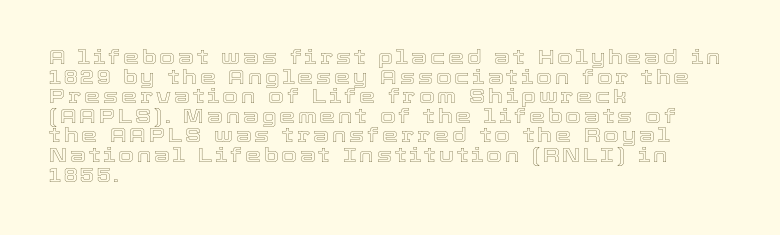
The image shows 20 px text type, upright; set left-aligned, tight line spacing (0.98x), not underlined.
